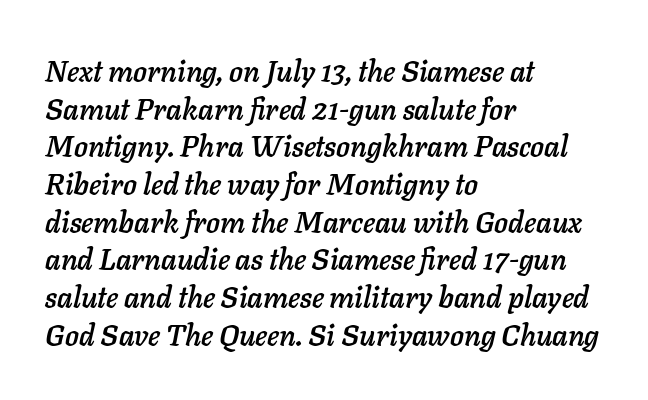
{"italic": "yes", "lean": "right", "slant_degrees": 11, "width": "normal", "stroke_contrast": "low", "x_height": "medium", "monospaced": "no", "underline": "no", "align": "left", "line_spacing": "normal", "line_spacing_ratio": 1.3, "letter_spacing": "normal", "letter_spacing_em": 0.0, "glyph_px": 29}
